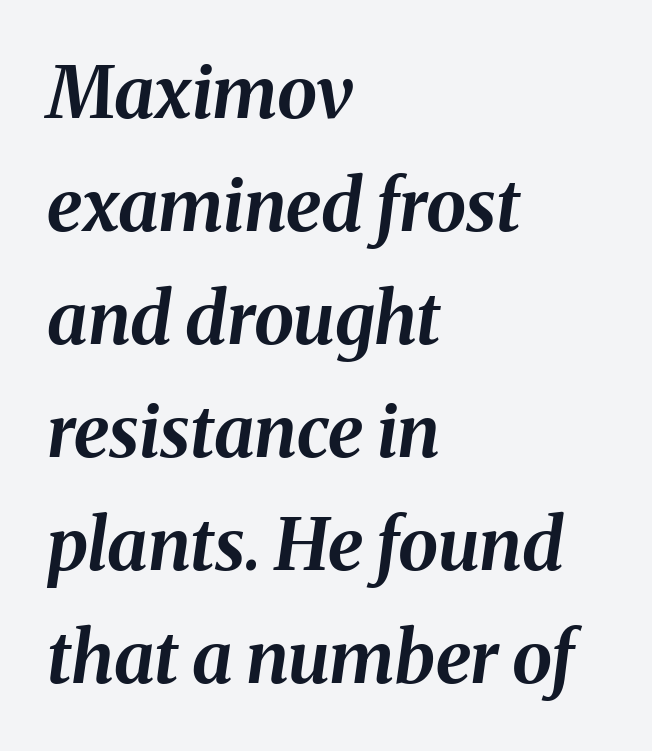
{"italic": "yes", "lean": "right", "slant_degrees": 8, "bold": "yes", "weight": "bold", "width": "normal", "stroke_contrast": "medium", "x_height": "medium", "monospaced": "no", "underline": "no", "align": "left", "line_spacing": "normal", "line_spacing_ratio": 1.57, "letter_spacing": "normal", "letter_spacing_em": 0.0, "glyph_px": 72}
